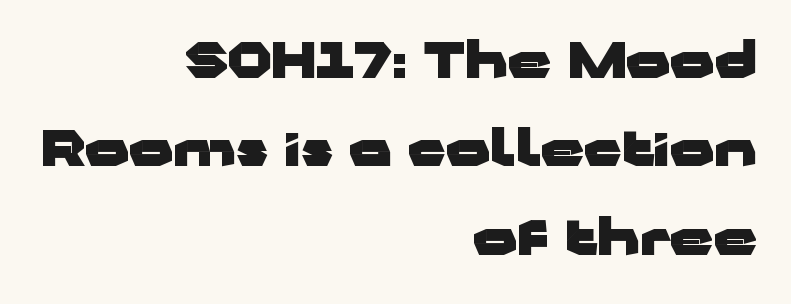
{"serif": "no", "italic": "no", "bold": "yes", "weight": "heavy", "width": "wide", "stroke_contrast": "low", "x_height": "medium", "monospaced": "no", "underline": "no", "align": "right", "line_spacing_ratio": 1.84, "letter_spacing": "normal", "letter_spacing_em": 0.0, "glyph_px": 48}
